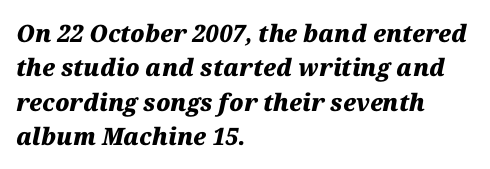
Lines of text with bare space underneath. The lines are quadded left. The rendering uses a moderate line-height, typical for paragraphs. Is the type slanted? Yes — the strokes lean at a clear angle. Tracking value appears to be zero — textbook default spacing. The sample has been set heavy, in full bold.
